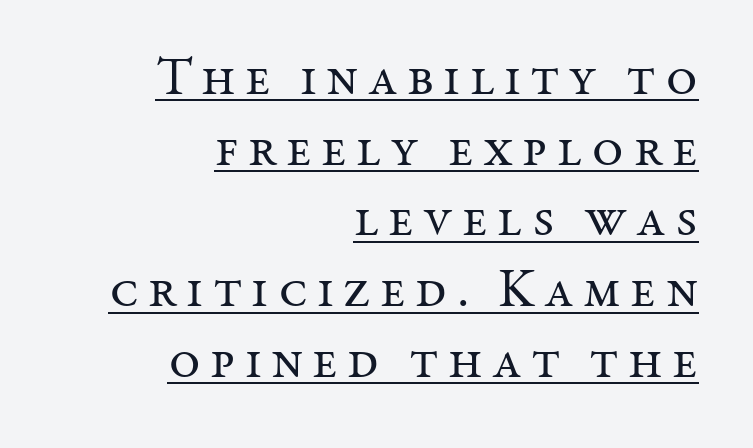
The image shows 54 px regular-weight serif type, upright; set right-aligned, normal line spacing (1.31x), underlined; medium stroke contrast and a medium x-height.
